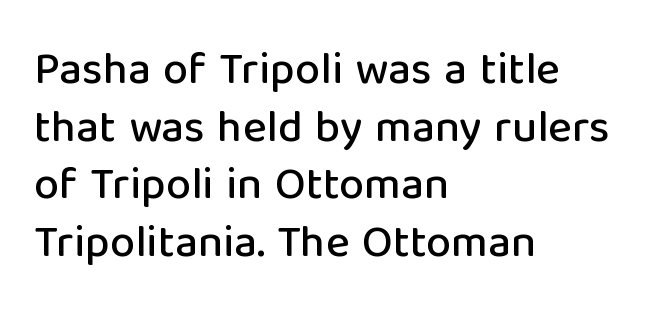
{"serif": "no", "italic": "no", "width": "normal", "stroke_contrast": "low", "x_height": "medium", "monospaced": "no", "underline": "no", "align": "left", "line_spacing": "normal", "line_spacing_ratio": 1.28, "letter_spacing": "normal", "letter_spacing_em": 0.0, "glyph_px": 45}
